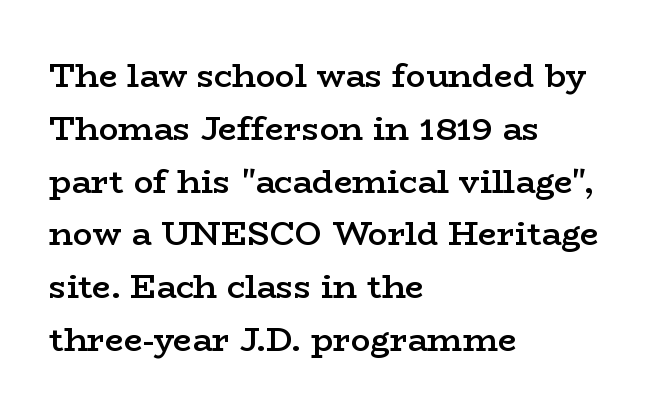
Q: Is the text bold? A: Semi-bold.
Q: Is the text italic (slanted)? A: No, it is upright.
Q: Is the typeface a serif or a sans-serif typeface? A: Serif.
Q: Is the text underlined? A: No.
Q: How is the paragraph aligned? A: Left-aligned.
Q: Is the spacing between letters normal or unusually wide? A: Normal.
Q: Is the spacing between lines tight, normal or loose? A: Normal.
Q: Width (condensed, normal, or wide)? A: Wide.
Q: Stroke contrast? A: Low.
Q: x-height? A: Medium.
Q: Monospaced? A: No.
